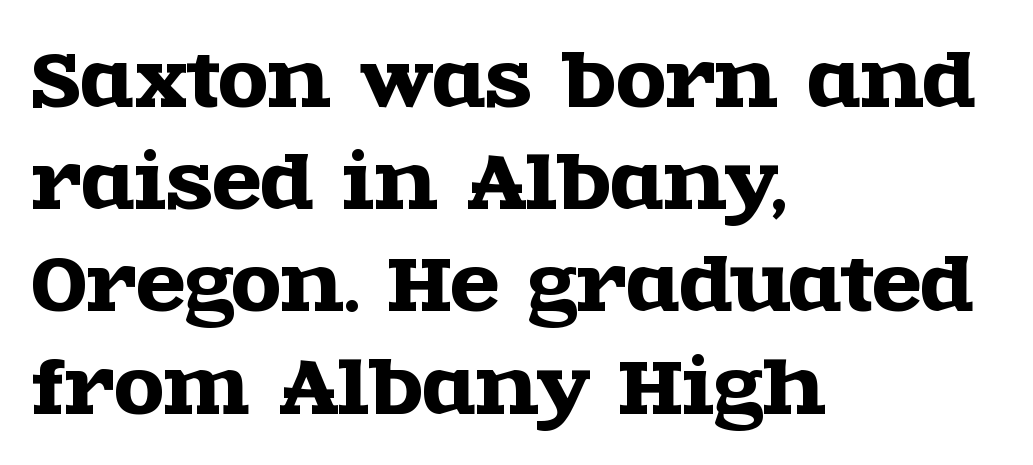
The image shows 72 px wide serif type, upright; set left-aligned, normal line spacing (1.42x), normal letter spacing, not underlined; a large x-height.
